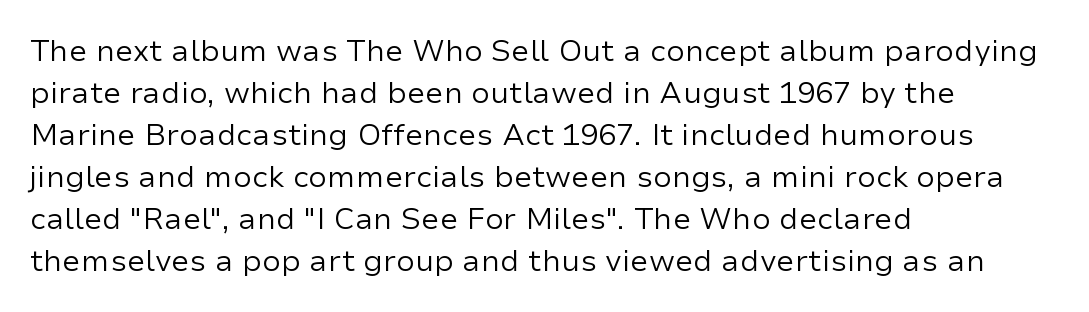
{"serif": "no", "italic": "no", "bold": "no", "weight": "regular", "width": "normal", "stroke_contrast": "low", "x_height": "medium", "monospaced": "no", "underline": "no", "align": "left", "line_spacing": "normal", "line_spacing_ratio": 1.4, "letter_spacing": "normal", "letter_spacing_em": 0.0, "glyph_px": 30}
